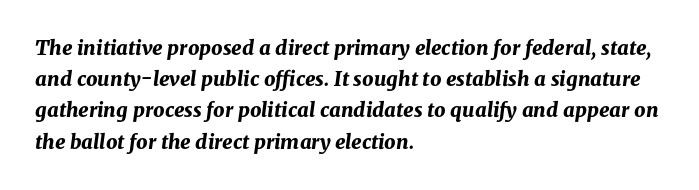
The image shows 20 px bold type, italic (leaning right); set left-aligned, normal line spacing (1.56x), normal letter spacing, not underlined.
